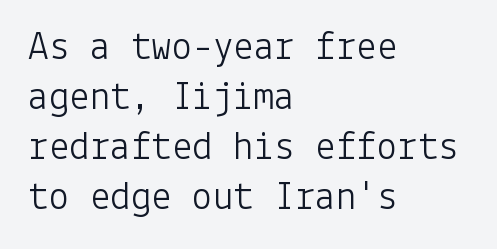
The image shows 41 px light sans-serif type, upright; set left-aligned, line spacing 1.22x, normal letter spacing, not underlined; low stroke contrast and a medium x-height.
